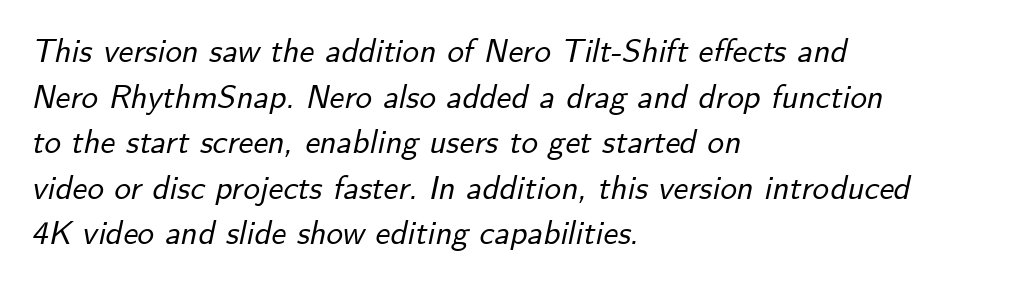
The image shows 33 px text type, italic (leaning right); set left-aligned, normal line spacing (1.38x), normal letter spacing, not underlined; low stroke contrast and a small x-height.
